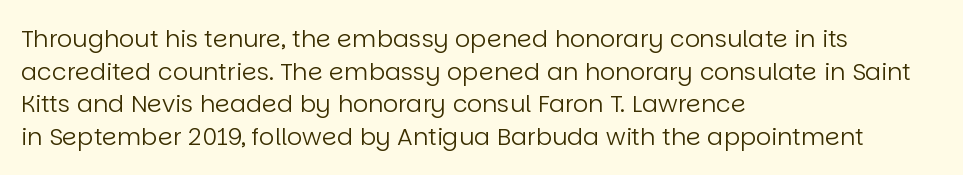
The image shows 24 px text type, upright; set left-aligned, normal line spacing (1.36x), normal letter spacing, not underlined.
